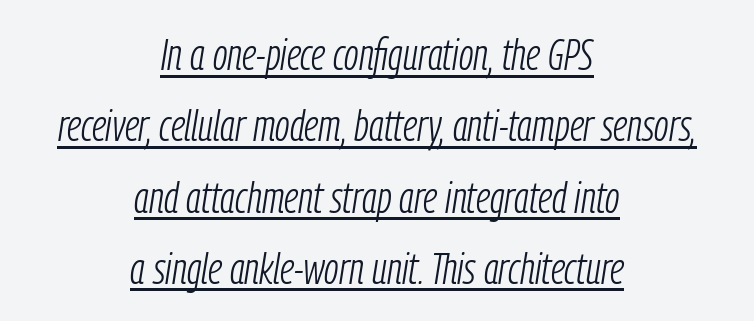
These lines are rendered in a variable-pitch font. You can tell it's italic because the verticals aren't actually vertical. One-word summary of the alignment: center. Looks like someone drew a line under every word here. The face used here is rendered with its standard letterfit.
